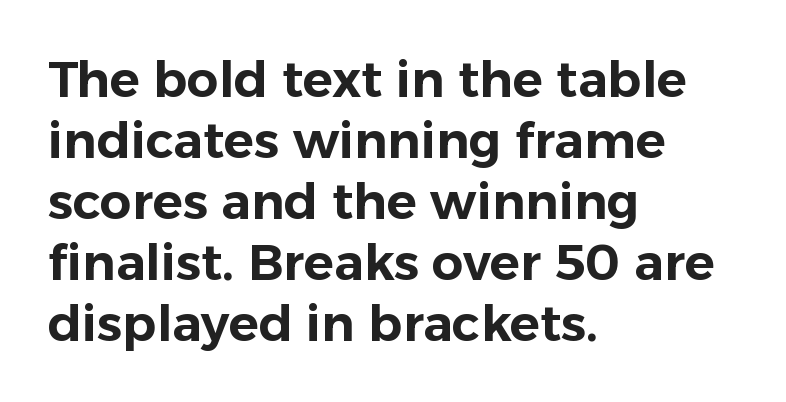
Q: Is the text italic (slanted)? A: No, it is upright.
Q: Is the typeface a serif or a sans-serif typeface? A: Sans-serif.
Q: Is the text underlined? A: No.
Q: How is the paragraph aligned? A: Left-aligned.
Q: Is the spacing between letters normal or unusually wide? A: Normal.
Q: Width (condensed, normal, or wide)? A: Normal.
Q: Stroke contrast? A: Low.
Q: x-height? A: Medium.
Q: Monospaced? A: No.
